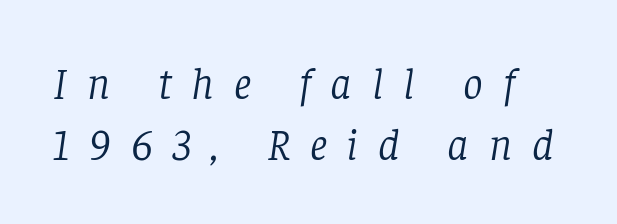
The passage shown stacks its lines at a standard gap. Caption: expanded tracking, letters set apart. Underline: absent. Proportional: the letters do not fall into vertical columns. These glyphs show unthickened strokes, regular width or finer. Observe the lean: these are italic letterforms.
